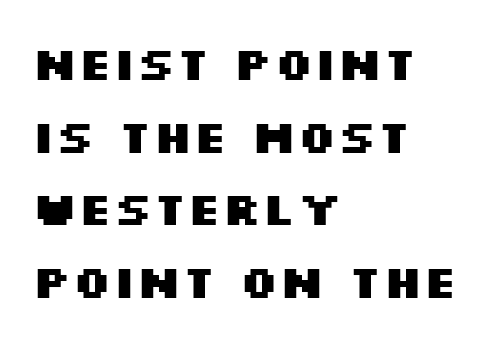
A normal amount of white space separates one row of letters from the next. This is heavy type, rendered in bold. Students, note that the glyphs here touch the page at normal intervals. Classification — sans serif.
